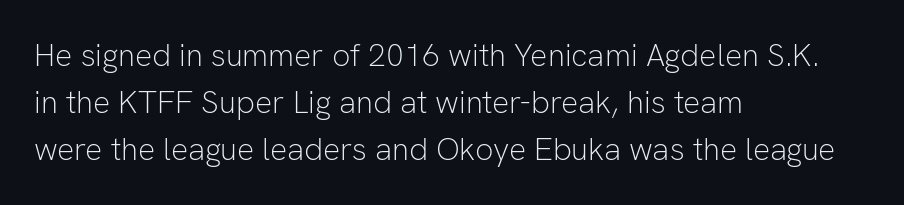
{"serif": "no", "italic": "no", "bold": "no", "weight": "light", "width": "normal", "stroke_contrast": "low", "x_height": "medium", "monospaced": "no", "underline": "no", "align": "left", "line_spacing": "normal", "line_spacing_ratio": 1.47, "letter_spacing": "normal", "letter_spacing_em": 0.0, "glyph_px": 32}
